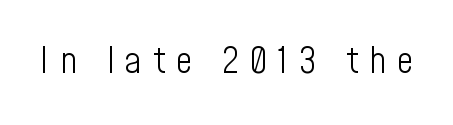
{"serif": "no", "italic": "no", "bold": "no", "weight": "light", "width": "condensed", "stroke_contrast": "low", "x_height": "medium", "monospaced": "no", "underline": "no", "letter_spacing": "wide", "letter_spacing_em": 0.31, "glyph_px": 36}
